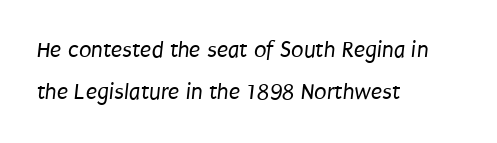
This rendering features lettering with no underline. The text block is weighted toward the left margin, trailing off unevenly rightward. Spacing between characters is what you'd get straight out of the box. This is not heavy type; no bold has been used.
